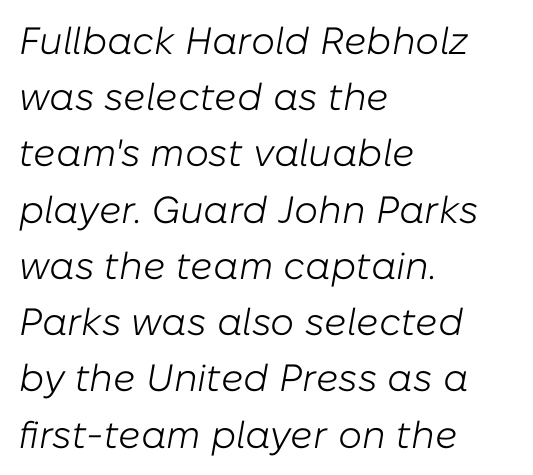
Whoever set this chose a conventional vertical rhythm. Default kerning and tracking; the words read as compact shapes. No extra ink here — the face is not bold. An italicized treatment has been applied to the whole sample.
